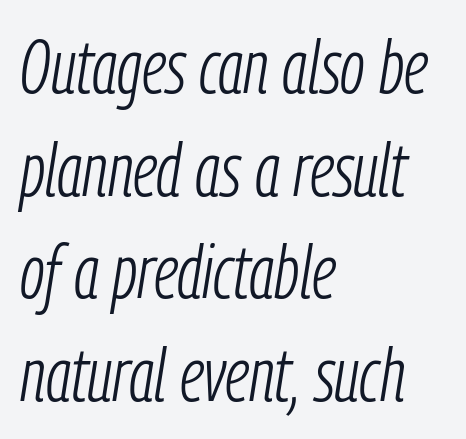
{"italic": "yes", "lean": "right", "slant_degrees": 9, "bold": "no", "weight": "light", "width": "condensed", "stroke_contrast": "low", "x_height": "medium", "monospaced": "no", "underline": "no", "align": "left", "line_spacing": "normal", "line_spacing_ratio": 1.37, "letter_spacing": "normal", "letter_spacing_em": 0.0, "glyph_px": 75}
